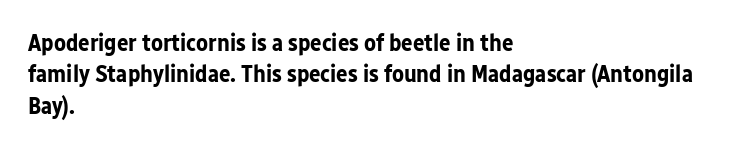
{"italic": "no", "bold": "yes", "underline": "no", "align": "left", "line_spacing": "normal", "line_spacing_ratio": 1.31, "letter_spacing": "normal", "letter_spacing_em": 0.0, "glyph_px": 24}
